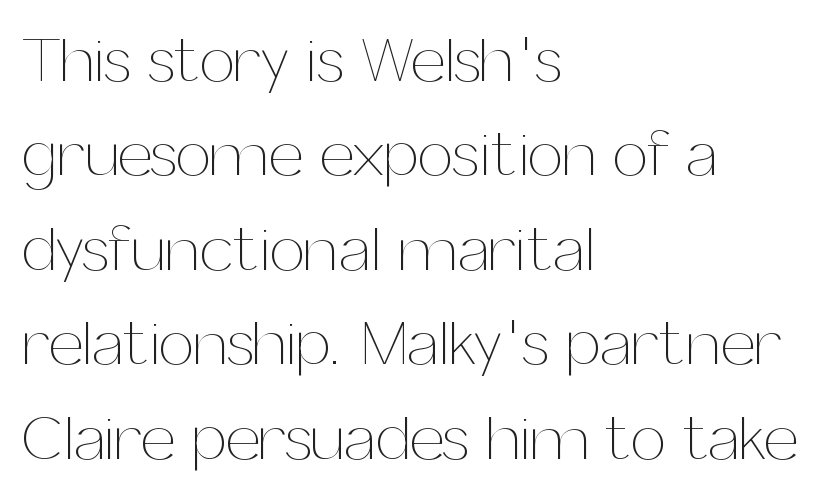
The face used here is rendered with its standard letterfit. Is the type heavy? It reads as light-to-regular instead. The lines sit at an ordinary, default distance from one another. The face used here is proportionally spaced, like ordinary book or web type. Plain, unruled lines of type.
